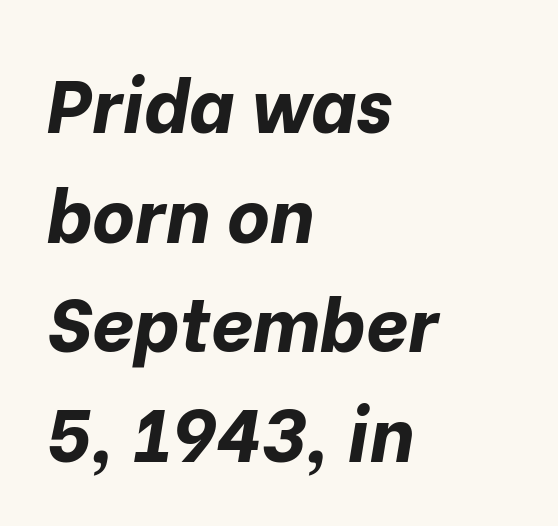
The image shows 74 px bold type, italic (leaning right); set left-aligned, normal line spacing (1.48x), normal letter spacing, not underlined; low stroke contrast and a medium x-height.
